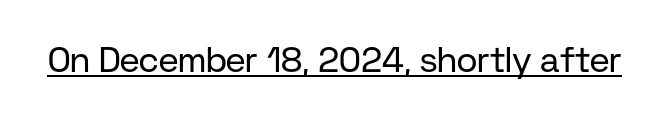
The image shows 35 px regular-weight sans-serif type, upright; set normal letter spacing, underlined; low stroke contrast and a medium x-height.
